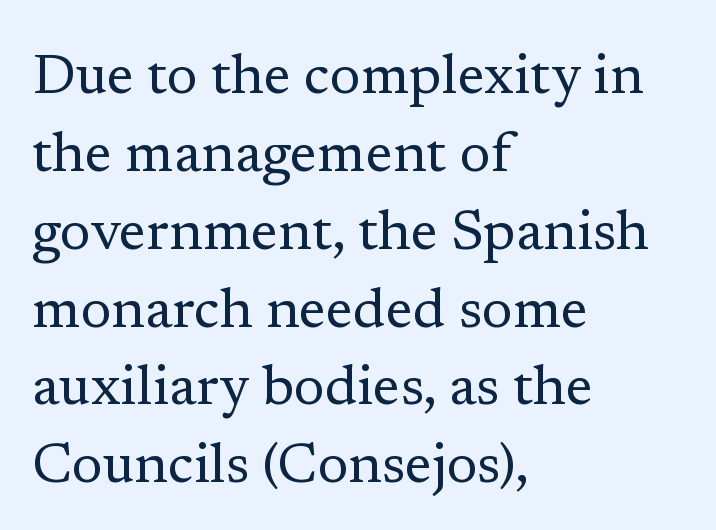
The lettering stays uniformly vertical, giving the passage a roman look. Does extra space separate the letters? No, they use regular spacing. You can tell from the footed stems that serif type was used. Varying glyph widths throughout — classic text-font behaviour.
